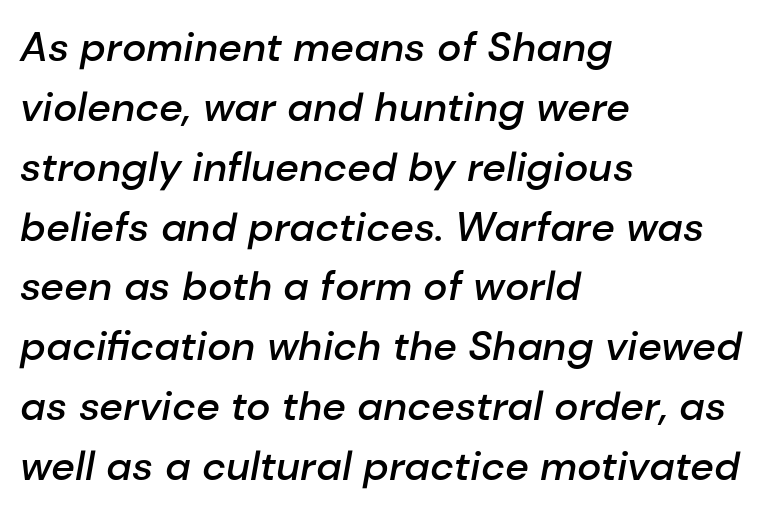
{"italic": "yes", "lean": "right", "slant_degrees": 10, "bold": "semi", "weight": "semibold", "width": "normal", "stroke_contrast": "low", "x_height": "medium", "monospaced": "no", "underline": "no", "align": "left", "line_spacing": "normal", "line_spacing_ratio": 1.46, "letter_spacing": "normal", "letter_spacing_em": 0.0, "glyph_px": 41}
